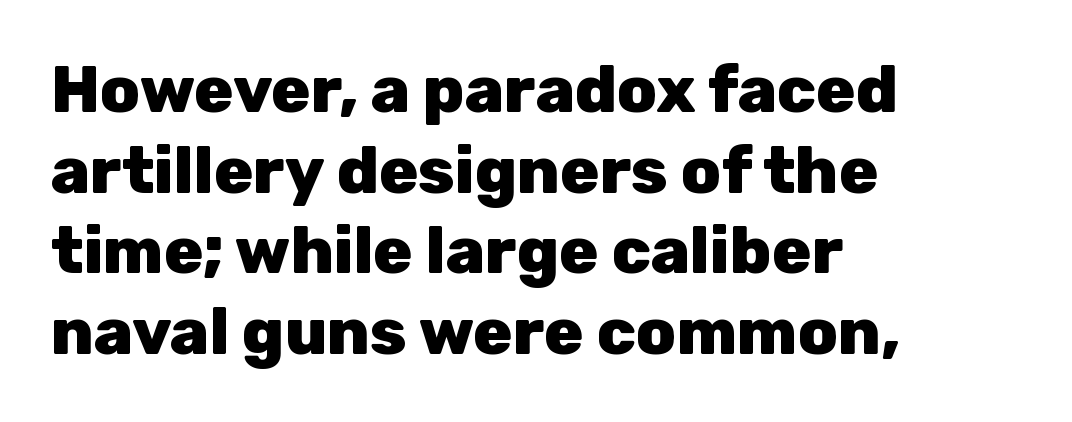
Q: Is the text bold? A: Yes.
Q: Is the text italic (slanted)? A: No, it is upright.
Q: Is the typeface a serif or a sans-serif typeface? A: Sans-serif.
Q: Is the text underlined? A: No.
Q: How is the paragraph aligned? A: Left-aligned.
Q: Is the spacing between letters normal or unusually wide? A: Normal.
Q: Width (condensed, normal, or wide)? A: Normal.
Q: Stroke contrast? A: Low.
Q: x-height? A: Medium.
Q: Monospaced? A: No.
